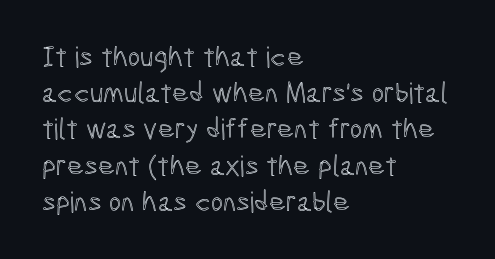
Observe the ordinary spacing: letters are neighbours, not strangers. Nobody drew a line under any word here. This sample keeps an unexceptional amount of space between lines. The rendering anchors every line to the left-hand side. Here the designer chose a conventional face with non-uniform glyph widths. A roman cut, with each character standing at attention.
